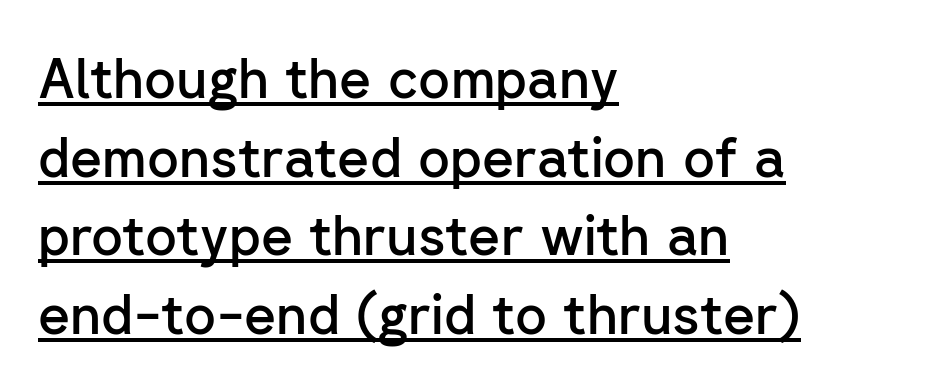
{"serif": "no", "italic": "no", "bold": "semi", "weight": "semibold", "width": "normal", "stroke_contrast": "low", "x_height": "medium", "monospaced": "no", "underline": "yes", "align": "left", "line_spacing": "normal", "line_spacing_ratio": 1.43, "letter_spacing": "normal", "letter_spacing_em": 0.0, "glyph_px": 55}
